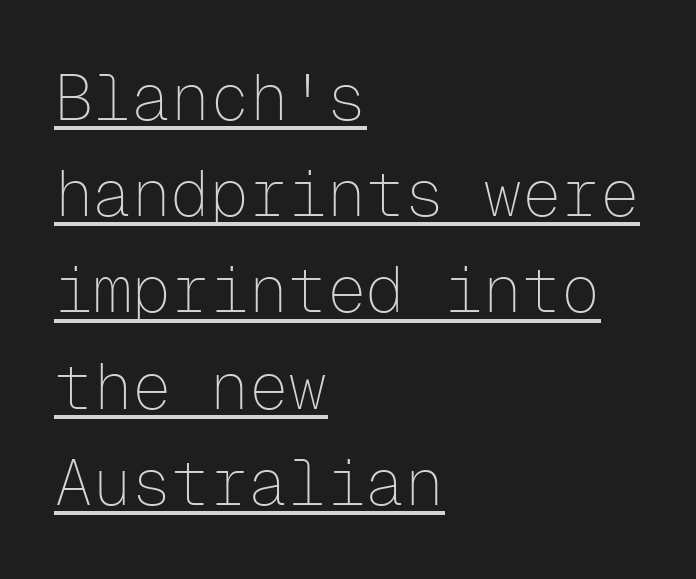
The image shows 65 px thin sans-serif type, upright, monospaced; set left-aligned, normal line spacing (1.48x), normal letter spacing, underlined; low stroke contrast and a medium x-height.
